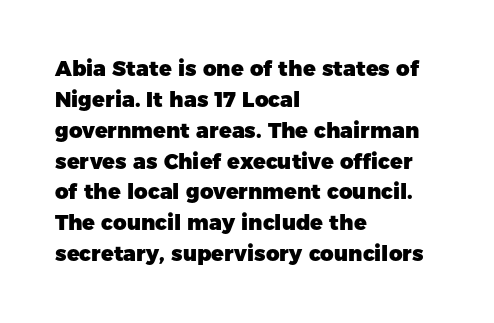
{"italic": "no", "bold": "yes", "underline": "no", "align": "left", "line_spacing": "normal", "line_spacing_ratio": 1.47, "letter_spacing": "normal", "letter_spacing_em": 0.0, "glyph_px": 21}
